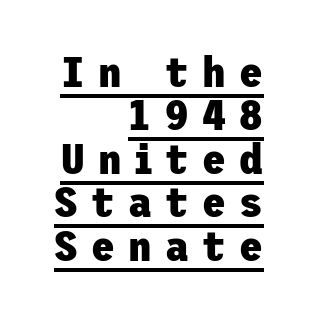
{"serif": "no", "italic": "no", "bold": "yes", "weight": "heavy", "width": "normal", "stroke_contrast": "low", "x_height": "medium", "underline": "yes", "align": "right", "line_spacing": "tight", "line_spacing_ratio": 1.01, "letter_spacing": "wide", "letter_spacing_em": 0.31, "glyph_px": 43}
